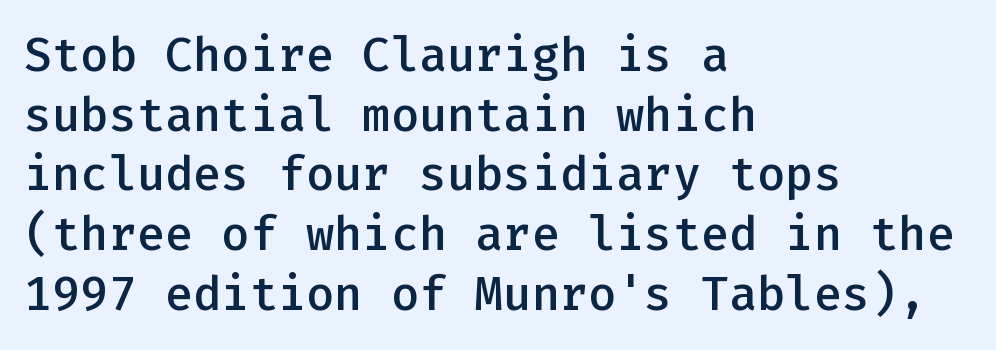
The image shows 47 px semibold sans-serif type, upright, monospaced; set left-aligned, normal line spacing (1.27x), normal letter spacing, not underlined; low stroke contrast and a medium x-height.
